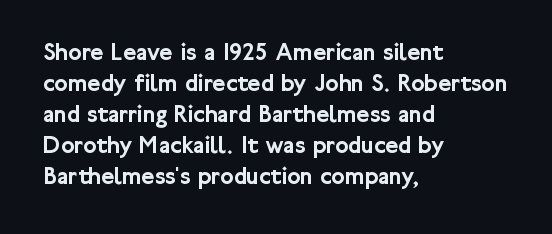
Clear beneath every line of the passage. Is the block centered? No — it sits flush against the left margin. Observe the ordinary spacing: letters are neighbours, not strangers. The letters stand upright; this is a roman face.
